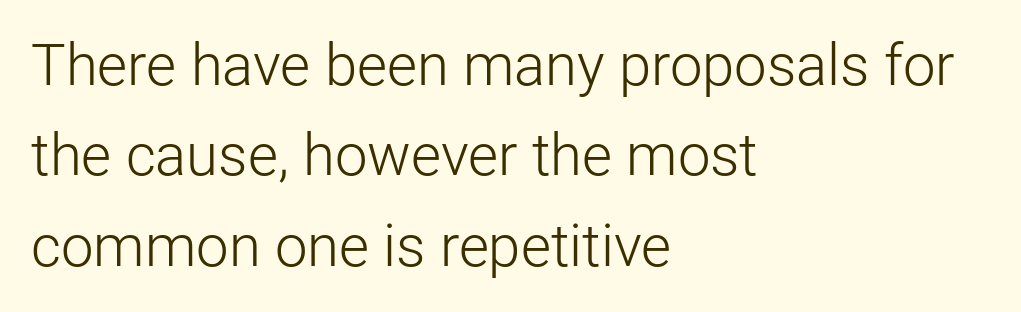
{"serif": "no", "italic": "no", "bold": "no", "weight": "light", "width": "normal", "stroke_contrast": "low", "x_height": "medium", "monospaced": "no", "underline": "no", "align": "left", "line_spacing": "normal", "line_spacing_ratio": 1.56, "letter_spacing": "normal", "letter_spacing_em": 0.0, "glyph_px": 58}
